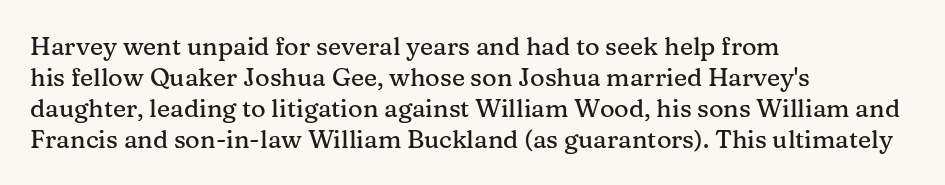
The image shows 25 px text type, upright; set left-aligned, line spacing 1.24x, normal letter spacing, not underlined.
